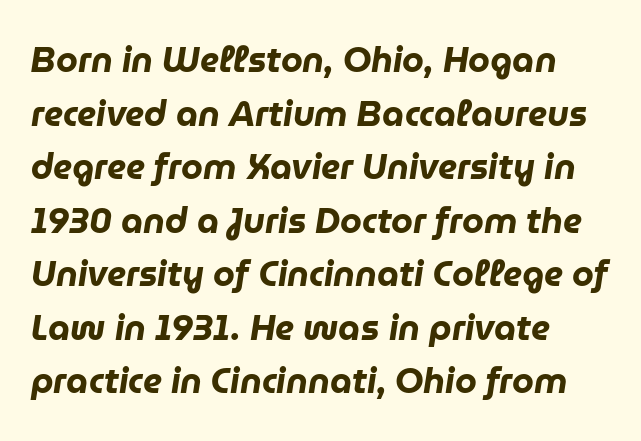
Q: Is the text bold? A: Yes.
Q: Is the text italic (slanted)? A: Yes, it leans right by about 9 degrees.
Q: Is the text underlined? A: No.
Q: How is the paragraph aligned? A: Left-aligned.
Q: Is the spacing between letters normal or unusually wide? A: Normal.
Q: Is the spacing between lines tight, normal or loose? A: Normal.
Q: Width (condensed, normal, or wide)? A: Normal.
Q: Stroke contrast? A: Low.
Q: x-height? A: Medium.
Q: Monospaced? A: No.
